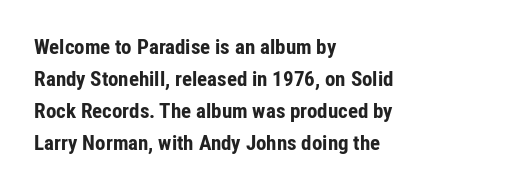
The image shows 21 px bold type, upright; set left-aligned, normal line spacing (1.53x), normal letter spacing, not underlined.
